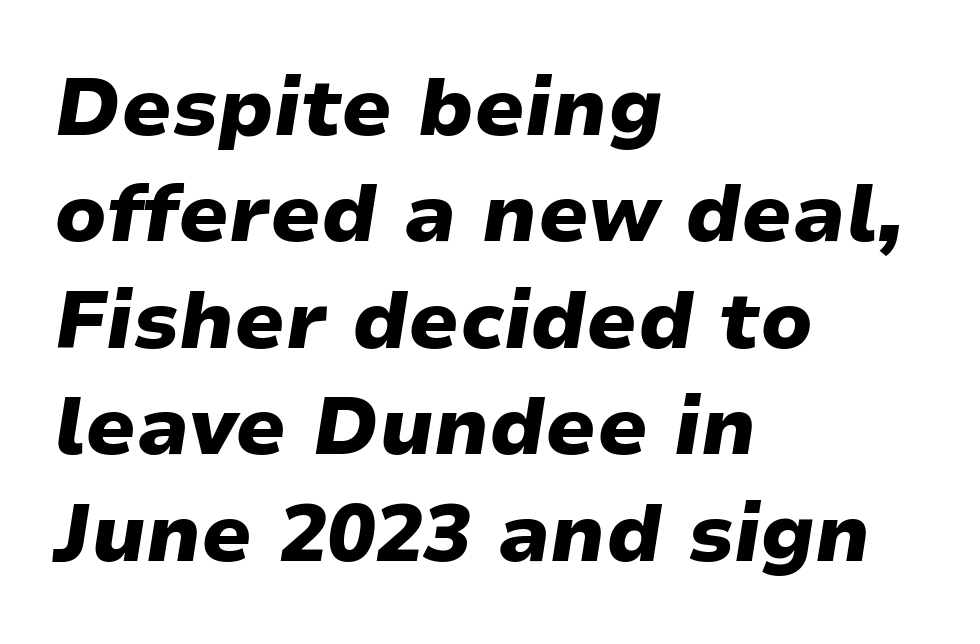
Q: Is the text bold? A: Yes.
Q: Is the text italic (slanted)? A: Yes, it leans right by about 9 degrees.
Q: Is the text underlined? A: No.
Q: How is the paragraph aligned? A: Left-aligned.
Q: Is the spacing between letters normal or unusually wide? A: Normal.
Q: Is the spacing between lines tight, normal or loose? A: Normal.
Q: Width (condensed, normal, or wide)? A: Wide.
Q: Stroke contrast? A: Low.
Q: x-height? A: Medium.
Q: Monospaced? A: No.
